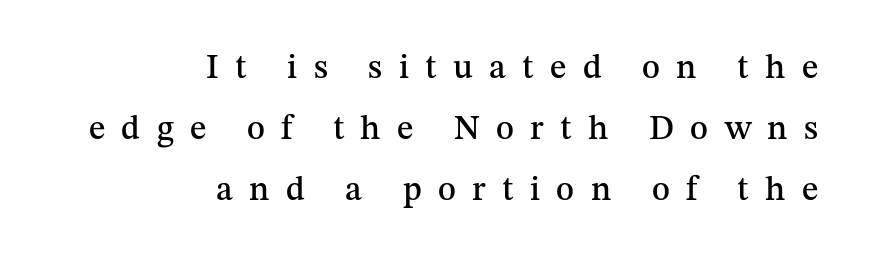
Letter spacing: wide. The designer went with a serif here, giving each stem small feet. The rendering uses natural spacing where letterforms have individual widths. The strip under each line holds only bare page.
